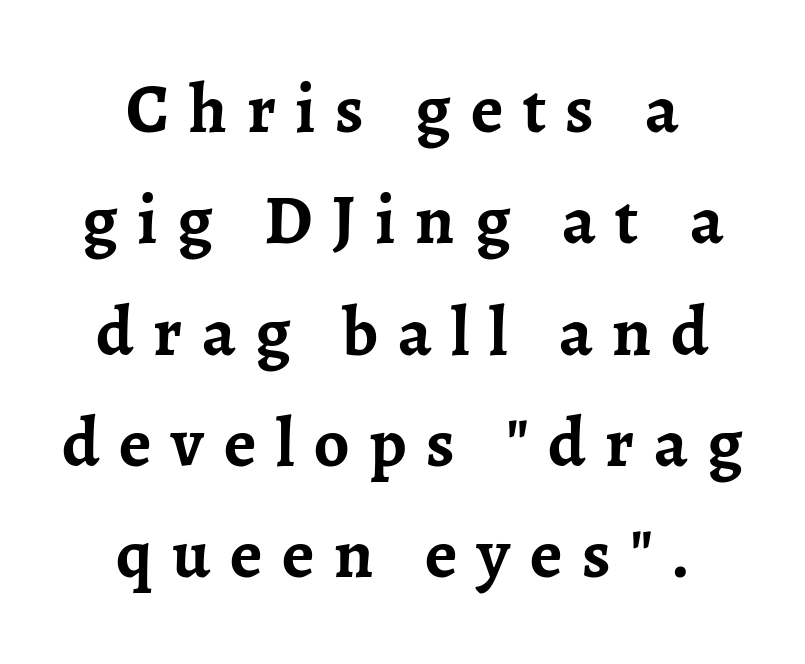
Q: Is the text bold? A: Yes.
Q: Is the text italic (slanted)? A: No, it is upright.
Q: Is the typeface a serif or a sans-serif typeface? A: Serif.
Q: Is the text underlined? A: No.
Q: How is the paragraph aligned? A: Centered.
Q: Is the spacing between letters normal or unusually wide? A: Unusually wide.
Q: Is the spacing between lines tight, normal or loose? A: Normal.
Q: Width (condensed, normal, or wide)? A: Normal.
Q: Stroke contrast? A: Low.
Q: x-height? A: Medium.
Q: Monospaced? A: No.
